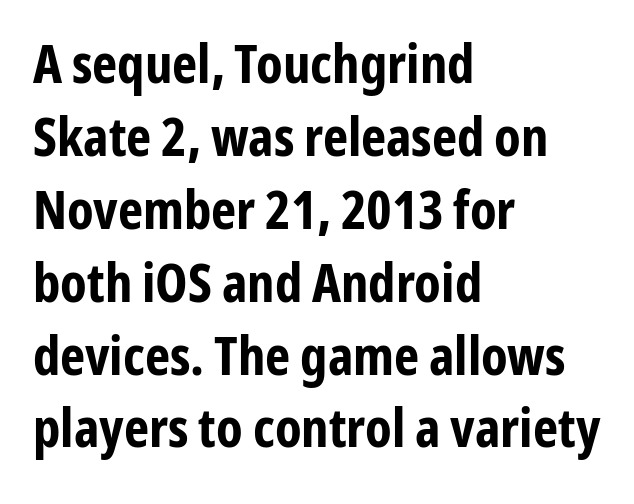
{"serif": "no", "italic": "no", "bold": "yes", "weight": "bold", "width": "condensed", "stroke_contrast": "low", "x_height": "medium", "monospaced": "no", "underline": "no", "align": "left", "line_spacing": "normal", "line_spacing_ratio": 1.35, "letter_spacing": "normal", "letter_spacing_em": 0.0, "glyph_px": 54}
